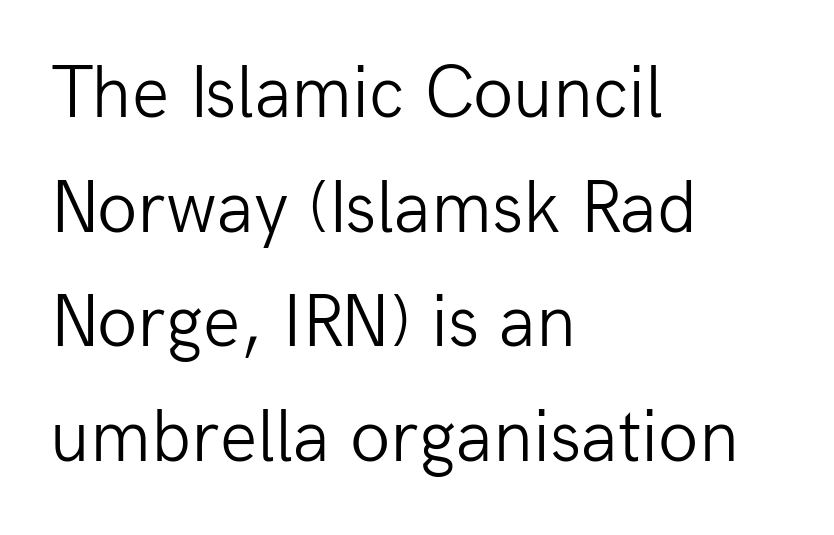
What's the leading like? Ordinary, nothing unusual. Varying glyph widths throughout — classic text-font behaviour. Typographically, this falls in the sans-serif category. Characters follow at the spacing the type designer built in. The lines in this sample share a left origin and differ only in where they stop. Descenders are the only things crossing below the line.
